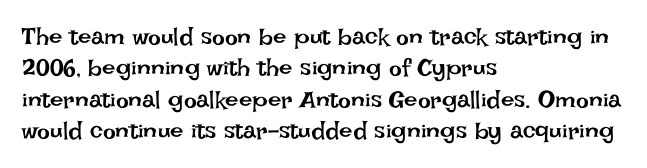
What stands out about the letter spacing? Nothing — it is the standard amount. Unmarked baselines from the first word to the last. The rendering anchors every line to the left-hand side. Regarding leading, the lines here are spaced in the standard way. Compared with a typical body face, this is equally light or lighter still. In terms of posture, this sample is upright.
